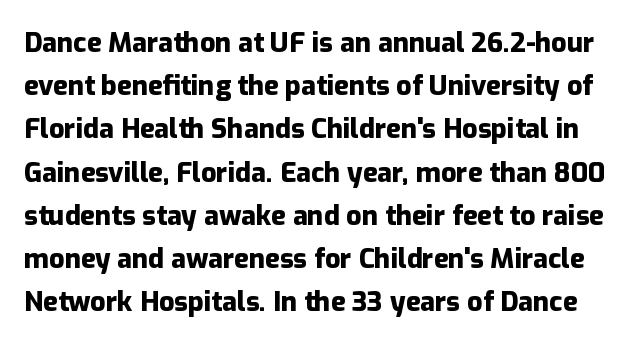
{"italic": "no", "bold": "yes", "underline": "no", "line_spacing": "normal", "line_spacing_ratio": 1.6, "letter_spacing": "normal", "letter_spacing_em": 0.0, "glyph_px": 27}
